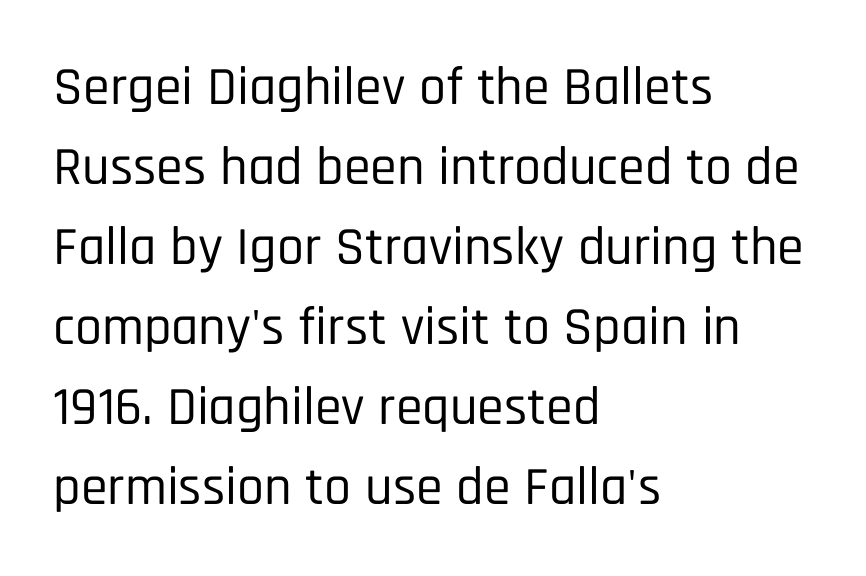
The image shows 54 px condensed sans-serif type, upright; set left-aligned, normal line spacing (1.48x), normal letter spacing, not underlined; low stroke contrast and a large x-height.
